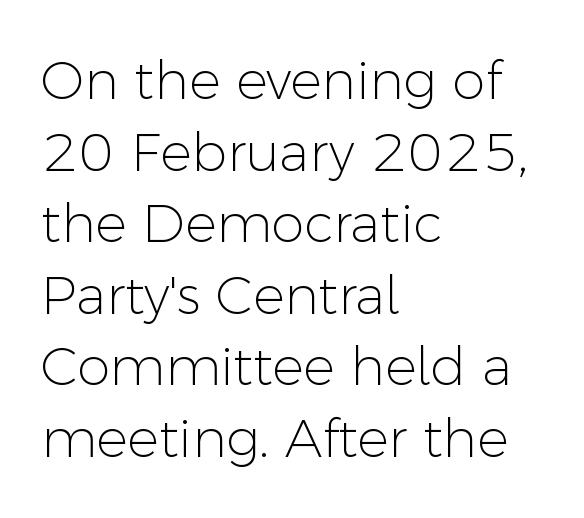
Q: Is the text bold? A: No.
Q: Is the text italic (slanted)? A: No, it is upright.
Q: Is the typeface a serif or a sans-serif typeface? A: Sans-serif.
Q: Is the text underlined? A: No.
Q: How is the paragraph aligned? A: Left-aligned.
Q: Is the spacing between letters normal or unusually wide? A: Normal.
Q: Is the spacing between lines tight, normal or loose? A: Normal.
Q: Width (condensed, normal, or wide)? A: Normal.
Q: Stroke contrast? A: Low.
Q: x-height? A: Medium.
Q: Monospaced? A: No.
